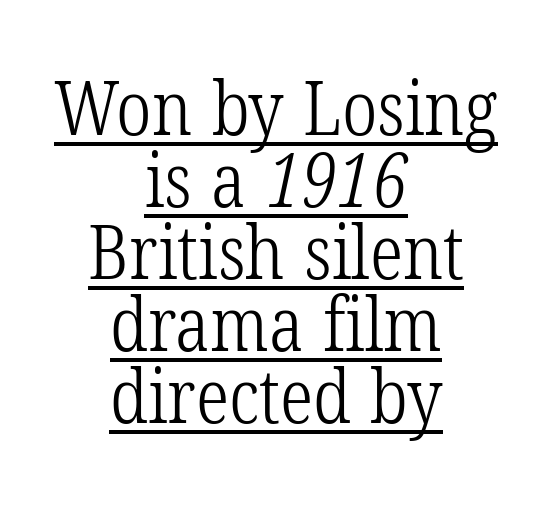
Q: Is the text bold? A: No.
Q: Is the typeface a serif or a sans-serif typeface? A: Serif.
Q: Is the text underlined? A: Yes.
Q: How is the paragraph aligned? A: Centered.
Q: Is the spacing between letters normal or unusually wide? A: Normal.
Q: Is the spacing between lines tight, normal or loose? A: Tight.
Q: Width (condensed, normal, or wide)? A: Condensed.
Q: Stroke contrast? A: Low.
Q: x-height? A: Medium.
Q: Monospaced? A: No.
